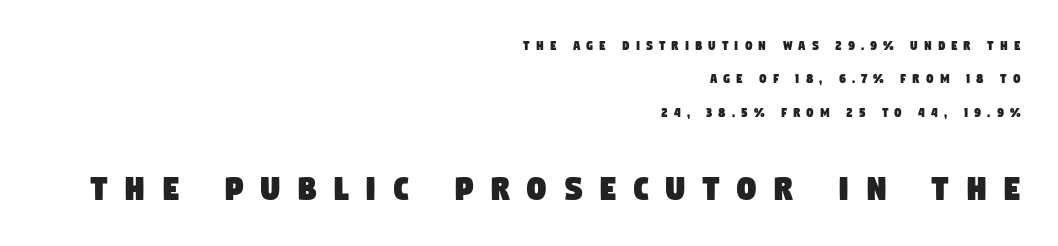
Q: Is the typeface a serif or a sans-serif typeface? A: Sans-serif.
Q: Is the text underlined? A: No.
Q: How is the paragraph aligned? A: Right-aligned.
Q: Is the spacing between letters normal or unusually wide? A: Unusually wide.
Q: Is the spacing between lines tight, normal or loose? A: Loose.
Q: Which block of text is set in a larger size, the first (top) or the second (bottom)? A: The second (bottom) one.
Q: Width (condensed, normal, or wide)? A: Condensed.
Q: Stroke contrast? A: Low.
Q: x-height? A: Large.
Q: Monospaced? A: No.
